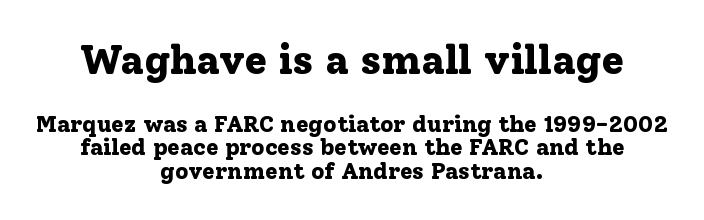
{"serif": "yes", "italic": "no", "bold": "yes", "weight": "bold", "width": "normal", "stroke_contrast": "low", "x_height": "medium", "monospaced": "no", "underline": "no", "align": "center", "line_spacing": "tight", "line_spacing_ratio": 1.02, "letter_spacing": "normal", "letter_spacing_em": 0.0, "larger_block": "first", "size_ratio": 1.78, "glyph_px": 41}
